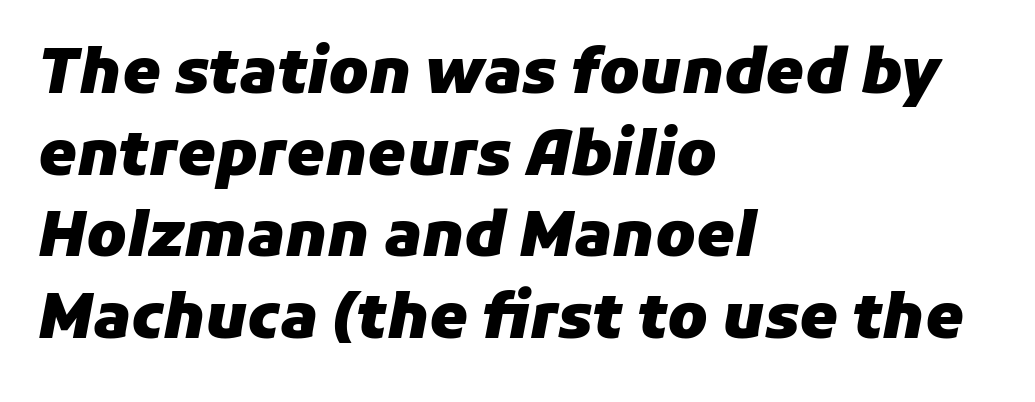
This rendering leaves character spacing at its baseline value. Underlining? Definitely not there. Thick stems and heavy bowls — unmistakably bold. Each letter keeps its own natural width here, so spacing adapts to shape.
